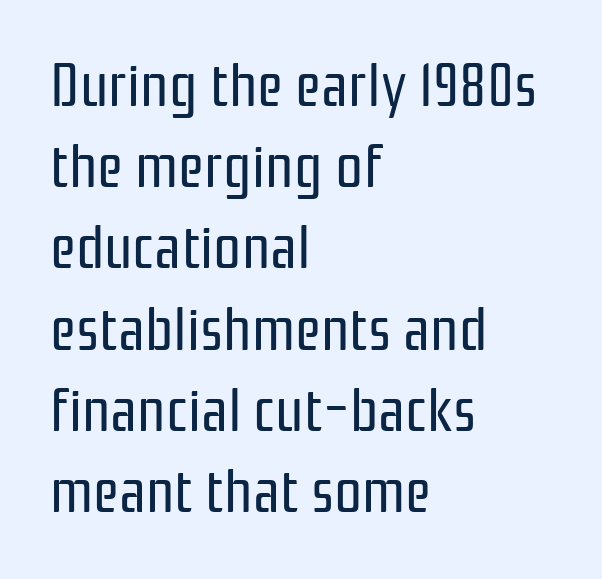
Q: Is the text bold? A: No.
Q: Is the text italic (slanted)? A: No, it is upright.
Q: Is the typeface a serif or a sans-serif typeface? A: Sans-serif.
Q: Is the text underlined? A: No.
Q: How is the paragraph aligned? A: Left-aligned.
Q: Is the spacing between letters normal or unusually wide? A: Normal.
Q: Is the spacing between lines tight, normal or loose? A: Normal.
Q: Width (condensed, normal, or wide)? A: Condensed.
Q: Stroke contrast? A: Low.
Q: x-height? A: Medium.
Q: Monospaced? A: No.
